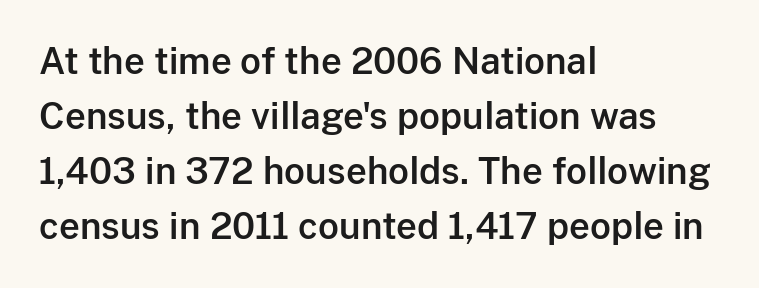
Q: Is the text italic (slanted)? A: No, it is upright.
Q: Is the typeface a serif or a sans-serif typeface? A: Sans-serif.
Q: Is the text underlined? A: No.
Q: How is the paragraph aligned? A: Left-aligned.
Q: Is the spacing between letters normal or unusually wide? A: Normal.
Q: Is the spacing between lines tight, normal or loose? A: Normal.
Q: Width (condensed, normal, or wide)? A: Normal.
Q: Stroke contrast? A: Low.
Q: x-height? A: Medium.
Q: Monospaced? A: No.
